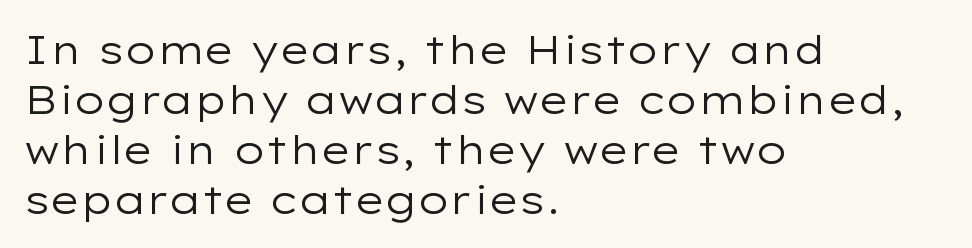
Leading: standard. The letters sit at their default tracking, neither squeezed nor spread. Has an underline been added? It has not. The typesetting does not lean heavy: it is not bold. Is this a fixed-width face? No — the glyphs have proportional, varying widths.
